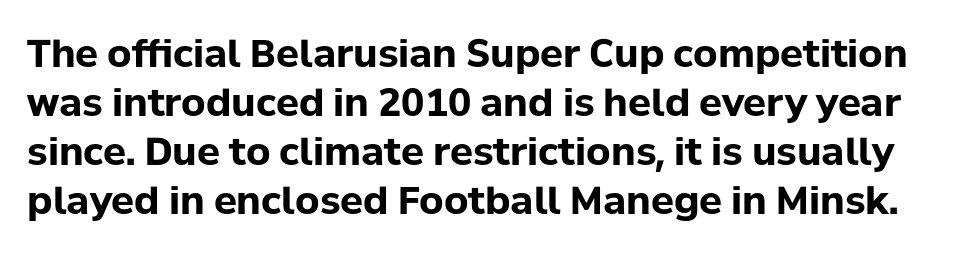
The image shows 38 px bold sans-serif type, upright; set normal line spacing (1.29x), normal letter spacing, not underlined; low stroke contrast and a medium x-height.
